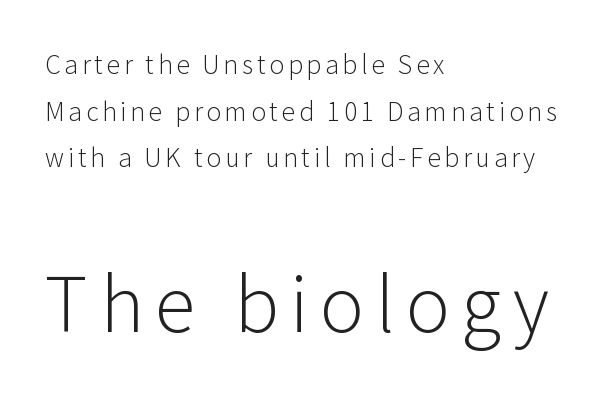
Q: Is the text bold? A: No.
Q: Is the text italic (slanted)? A: No, it is upright.
Q: Is the typeface a serif or a sans-serif typeface? A: Sans-serif.
Q: Is the text underlined? A: No.
Q: How is the paragraph aligned? A: Left-aligned.
Q: Which block of text is set in a larger size, the first (top) or the second (bottom)? A: The second (bottom) one.
Q: Width (condensed, normal, or wide)? A: Normal.
Q: Stroke contrast? A: Low.
Q: x-height? A: Medium.
Q: Monospaced? A: No.
